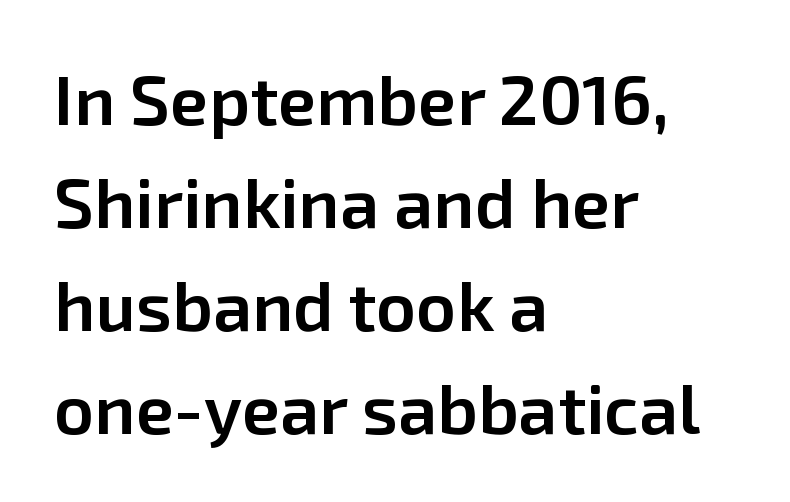
{"serif": "no", "italic": "no", "bold": "semi", "weight": "semibold", "width": "normal", "stroke_contrast": "low", "x_height": "medium", "monospaced": "no", "underline": "no", "align": "left", "line_spacing": "normal", "line_spacing_ratio": 1.47, "letter_spacing": "normal", "letter_spacing_em": 0.0, "glyph_px": 70}
